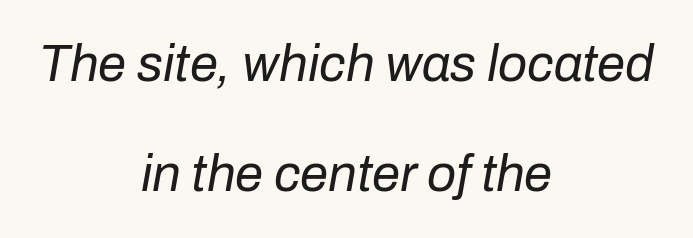
Q: Is the text bold? A: No.
Q: Is the text italic (slanted)? A: Yes, it leans right by about 10 degrees.
Q: Is the text underlined? A: No.
Q: How is the paragraph aligned? A: Centered.
Q: Is the spacing between letters normal or unusually wide? A: Normal.
Q: Is the spacing between lines tight, normal or loose? A: Loose.
Q: Width (condensed, normal, or wide)? A: Normal.
Q: Stroke contrast? A: Low.
Q: x-height? A: Medium.
Q: Monospaced? A: No.
